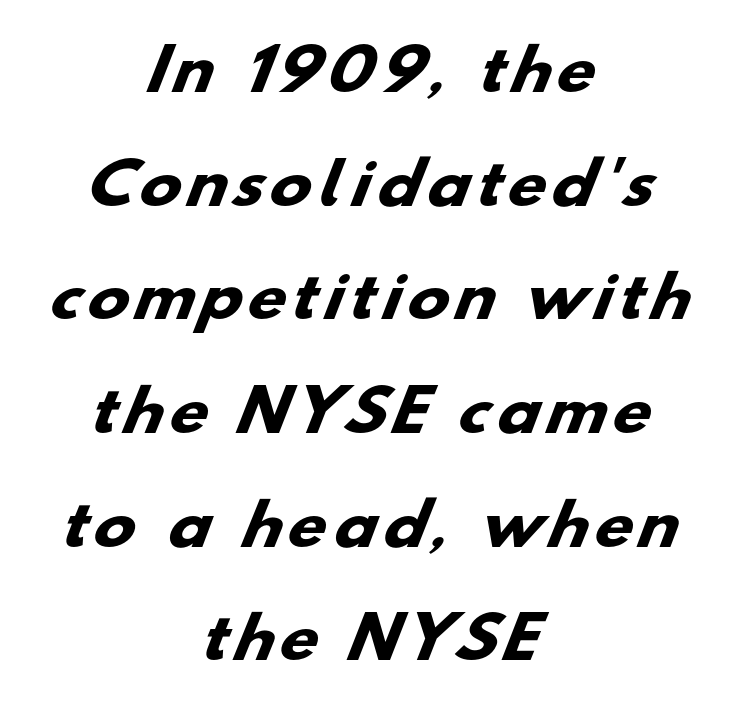
The image shows 56 px heavy, wide sans-serif type; set centered, loose line spacing (2.03x), not underlined; low stroke contrast and a small x-height.
